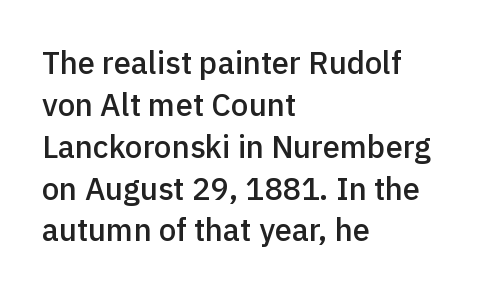
Q: Is the text bold? A: Semi-bold.
Q: Is the text italic (slanted)? A: No, it is upright.
Q: Is the typeface a serif or a sans-serif typeface? A: Sans-serif.
Q: Is the text underlined? A: No.
Q: How is the paragraph aligned? A: Left-aligned.
Q: Is the spacing between letters normal or unusually wide? A: Normal.
Q: Is the spacing between lines tight, normal or loose? A: Normal.
Q: Width (condensed, normal, or wide)? A: Normal.
Q: x-height? A: Medium.
Q: Monospaced? A: No.
